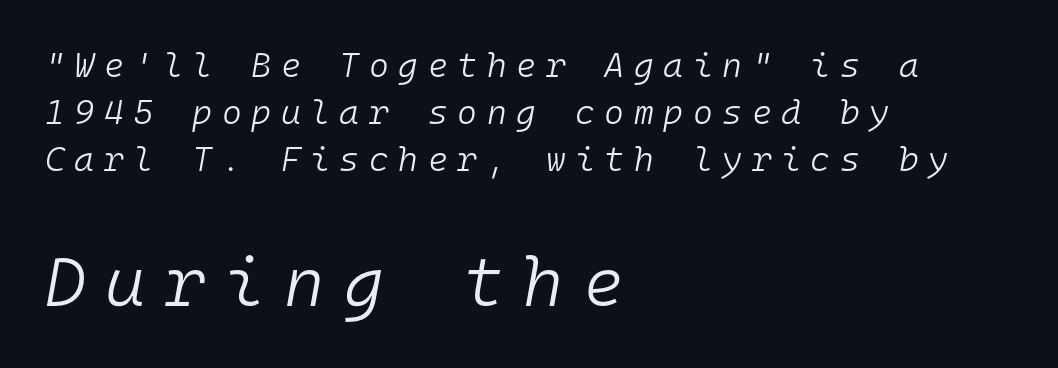
The image shows 69 px light type, italic (leaning right), monospaced; set left-aligned, normal line spacing (1.38x), unusually wide letter spacing (+0.28 em), not underlined; the second (bottom) block is 2.03x larger; low stroke contrast and a medium x-height.
